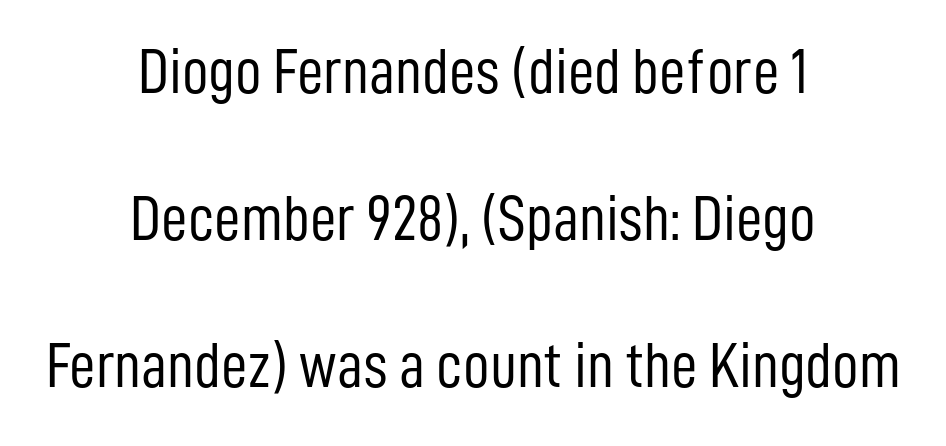
Q: Is the text bold? A: No.
Q: Is the text italic (slanted)? A: No, it is upright.
Q: Is the typeface a serif or a sans-serif typeface? A: Sans-serif.
Q: Is the text underlined? A: No.
Q: How is the paragraph aligned? A: Centered.
Q: Is the spacing between letters normal or unusually wide? A: Normal.
Q: Is the spacing between lines tight, normal or loose? A: Loose.
Q: Width (condensed, normal, or wide)? A: Condensed.
Q: Stroke contrast? A: Low.
Q: x-height? A: Medium.
Q: Monospaced? A: No.
